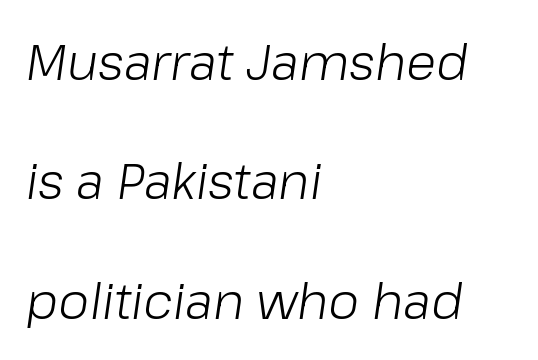
The image shows 50 px light type, italic (leaning right); set left-aligned, loose line spacing (2.39x), normal letter spacing, not underlined; low stroke contrast and a medium x-height.
